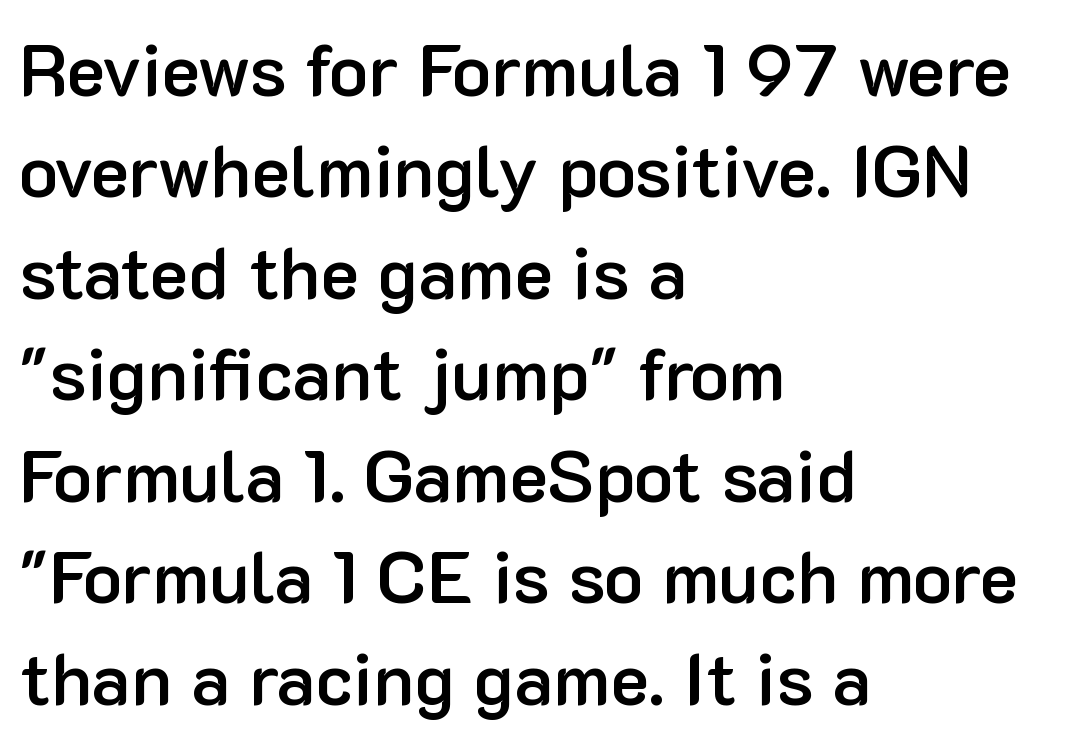
The lines in this sample share a left origin and differ only in where they stop. Quick note: not italic, upright. Slightly chunky letters — semibold, I'd say, not full bold. Words appear dense and cohesive because spacing is normal. The designer left line spacing at the default.
